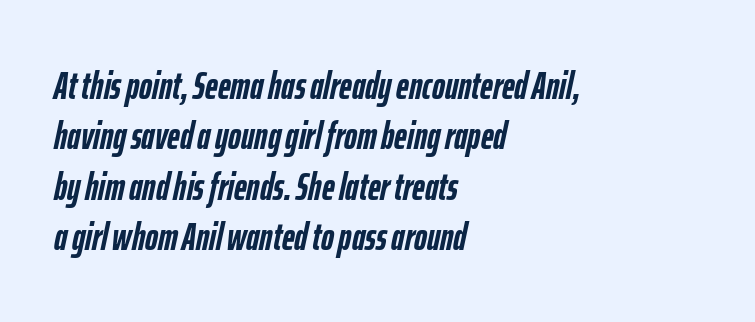
{"italic": "yes", "lean": "right", "slant_degrees": 12, "bold": "yes", "weight": "semibold", "width": "condensed", "stroke_contrast": "low", "x_height": "medium", "monospaced": "no", "underline": "no", "align": "left", "line_spacing": "normal", "line_spacing_ratio": 1.29, "letter_spacing": "normal", "letter_spacing_em": 0.0, "glyph_px": 39}
